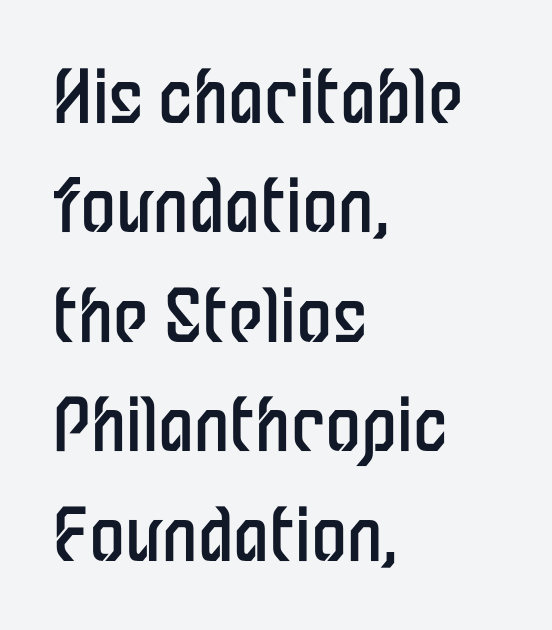
{"serif": "no", "italic": "no", "bold": "no", "weight": "regular", "width": "condensed", "stroke_contrast": "low", "x_height": "medium", "monospaced": "no", "underline": "no", "align": "left", "line_spacing": "normal", "line_spacing_ratio": 1.52, "letter_spacing": "normal", "letter_spacing_em": 0.0, "glyph_px": 72}
